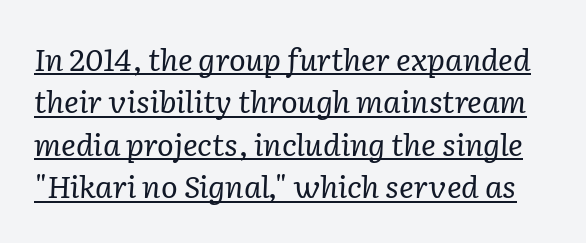
Q: Is the text bold? A: No.
Q: Is the text italic (slanted)? A: Yes, it leans right by about 2 degrees.
Q: Is the typeface a serif or a sans-serif typeface? A: Serif.
Q: Is the text underlined? A: Yes.
Q: Is the spacing between letters normal or unusually wide? A: Normal.
Q: Is the spacing between lines tight, normal or loose? A: Normal.
Q: Width (condensed, normal, or wide)? A: Normal.
Q: Stroke contrast? A: Low.
Q: x-height? A: Medium.
Q: Monospaced? A: No.
